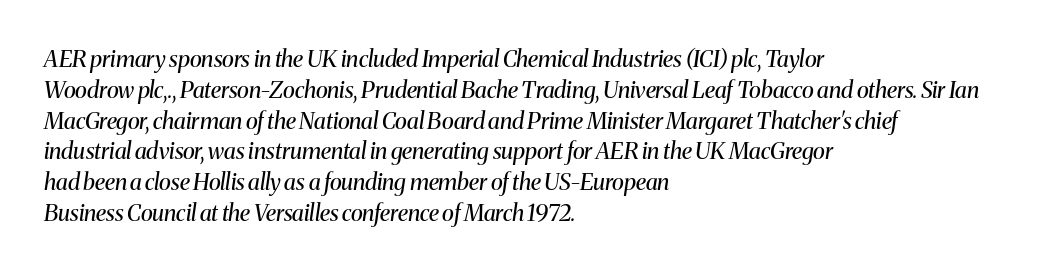
Q: Is the text bold? A: No.
Q: Is the text italic (slanted)? A: Yes, it leans right by about 8 degrees.
Q: Is the text underlined? A: No.
Q: How is the paragraph aligned? A: Left-aligned.
Q: Is the spacing between letters normal or unusually wide? A: Normal.
Q: Is the spacing between lines tight, normal or loose? A: Normal.
